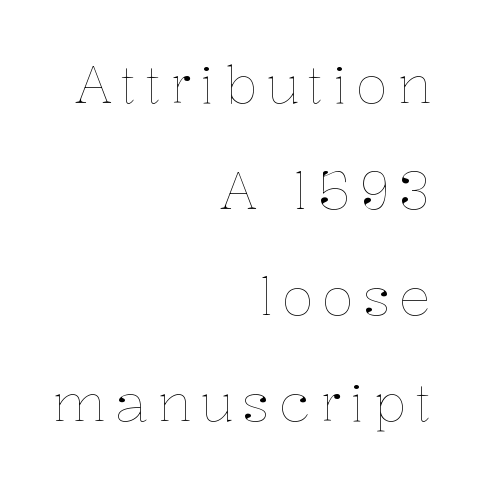
The image shows 53 px thin type, upright; set right-aligned, loose line spacing (2.0x), not underlined; low stroke contrast and a medium x-height.
